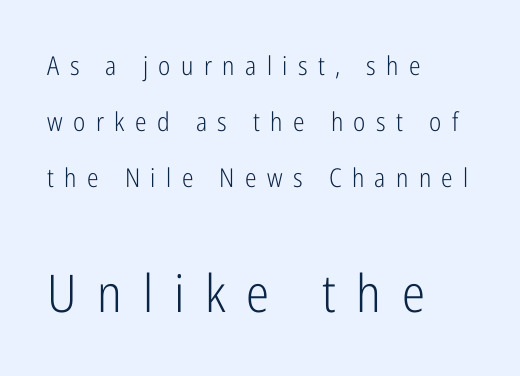
{"serif": "no", "italic": "no", "bold": "no", "weight": "light", "width": "condensed", "stroke_contrast": "low", "x_height": "medium", "monospaced": "no", "underline": "no", "align": "left", "line_spacing": "loose", "line_spacing_ratio": 2.15, "letter_spacing": "wide", "letter_spacing_em": 0.4, "larger_block": "second", "size_ratio": 2.0, "glyph_px": 52}
